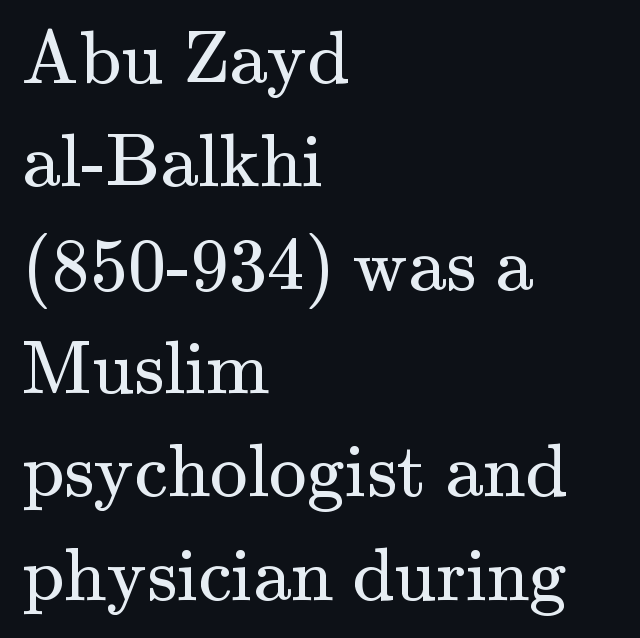
{"serif": "yes", "italic": "no", "bold": "no", "weight": "regular", "width": "normal", "stroke_contrast": "medium", "x_height": "small", "monospaced": "no", "underline": "no", "align": "left", "line_spacing": "normal", "line_spacing_ratio": 1.36, "letter_spacing": "normal", "letter_spacing_em": 0.0, "glyph_px": 76}
